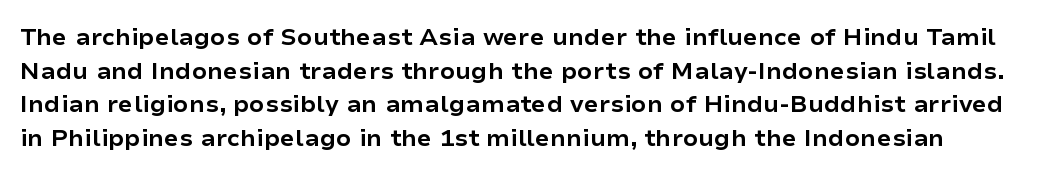
The typesetting leans heavy: a genuine bold. Leading matches the norm, producing a regular column. Plain, unruled lines of type. Between one letter and the next there's only the usual sliver of space. Unlike italic type, these characters show no tilt at all.
